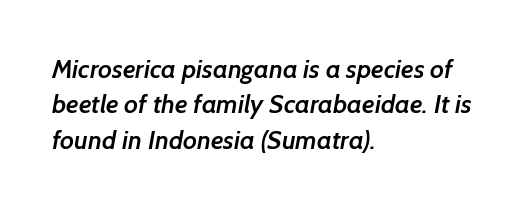
Q: Is the text bold? A: Semi-bold.
Q: Is the text underlined? A: No.
Q: How is the paragraph aligned? A: Left-aligned.
Q: Is the spacing between letters normal or unusually wide? A: Normal.
Q: Is the spacing between lines tight, normal or loose? A: Normal.
